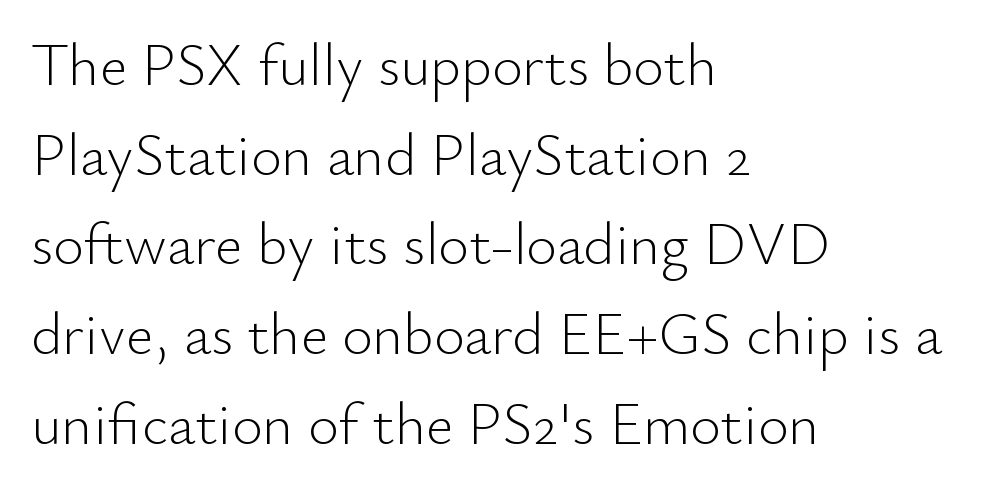
Q: Is the text bold? A: No.
Q: Is the text italic (slanted)? A: No, it is upright.
Q: Is the typeface a serif or a sans-serif typeface? A: Sans-serif.
Q: Is the text underlined? A: No.
Q: How is the paragraph aligned? A: Left-aligned.
Q: Is the spacing between letters normal or unusually wide? A: Normal.
Q: Is the spacing between lines tight, normal or loose? A: Normal.
Q: Width (condensed, normal, or wide)? A: Normal.
Q: Stroke contrast? A: Low.
Q: x-height? A: Small.
Q: Monospaced? A: No.
